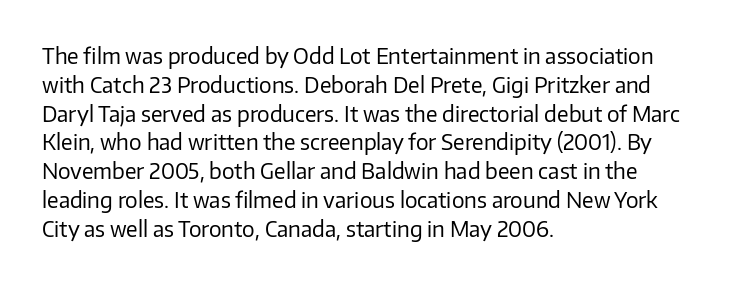
Q: Is the text bold? A: No.
Q: Is the text italic (slanted)? A: No, it is upright.
Q: Is the text underlined? A: No.
Q: How is the paragraph aligned? A: Left-aligned.
Q: Is the spacing between letters normal or unusually wide? A: Normal.
Q: Is the spacing between lines tight, normal or loose? A: Normal.
